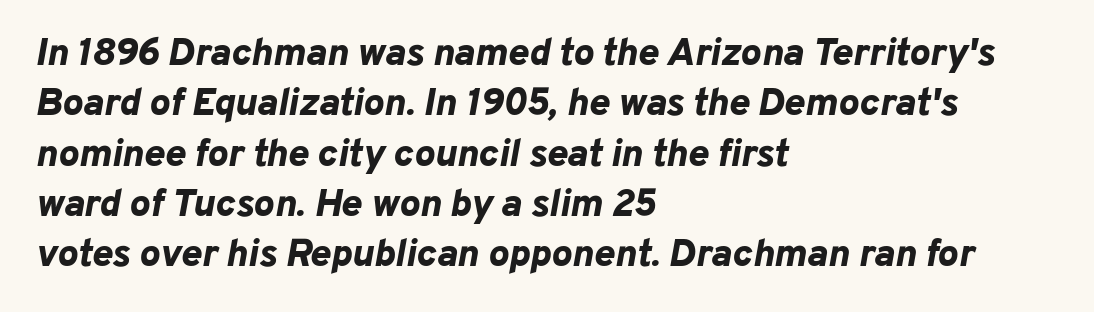
{"italic": "yes", "lean": "right", "slant_degrees": 10, "bold": "yes", "weight": "bold", "width": "normal", "stroke_contrast": "low", "x_height": "medium", "monospaced": "no", "underline": "no", "align": "left", "line_spacing": "normal", "line_spacing_ratio": 1.29, "letter_spacing": "normal", "letter_spacing_em": 0.0, "glyph_px": 39}
